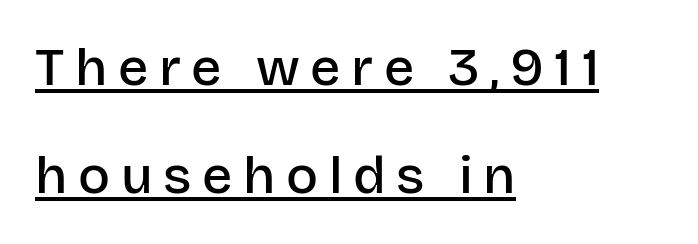
{"serif": "no", "italic": "no", "bold": "semi", "weight": "semibold", "width": "normal", "stroke_contrast": "low", "x_height": "large", "monospaced": "no", "underline": "yes", "align": "left", "line_spacing": "loose", "line_spacing_ratio": 2.04, "letter_spacing": "wide", "letter_spacing_em": 0.2, "glyph_px": 53}
